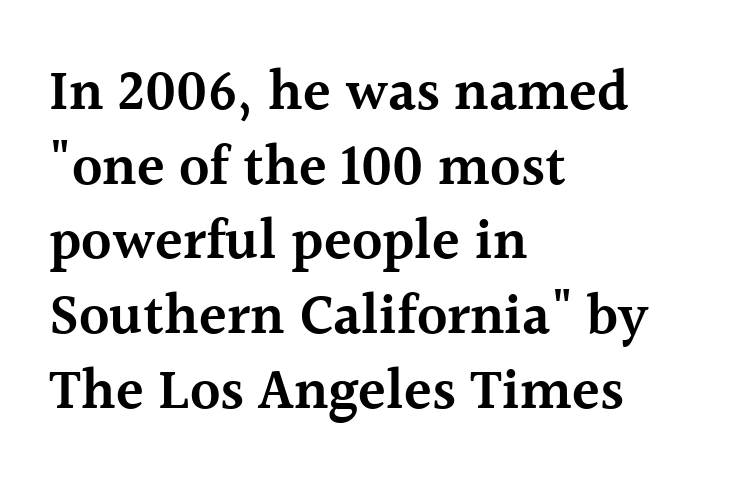
Q: Is the text bold? A: Semi-bold.
Q: Is the text italic (slanted)? A: No, it is upright.
Q: Is the typeface a serif or a sans-serif typeface? A: Serif.
Q: Is the text underlined? A: No.
Q: How is the paragraph aligned? A: Left-aligned.
Q: Is the spacing between letters normal or unusually wide? A: Normal.
Q: Is the spacing between lines tight, normal or loose? A: Normal.
Q: Width (condensed, normal, or wide)? A: Normal.
Q: x-height? A: Medium.
Q: Monospaced? A: No.
